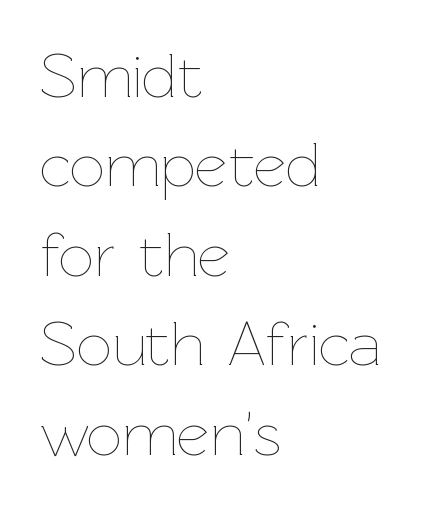
Q: Is the text bold? A: No.
Q: Is the text italic (slanted)? A: No, it is upright.
Q: Is the text underlined? A: No.
Q: How is the paragraph aligned? A: Left-aligned.
Q: Is the spacing between letters normal or unusually wide? A: Normal.
Q: Is the spacing between lines tight, normal or loose? A: Normal.
Q: Width (condensed, normal, or wide)? A: Normal.
Q: Stroke contrast? A: Low.
Q: x-height? A: Medium.
Q: Monospaced? A: No.
